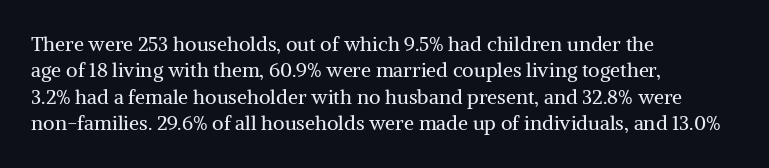
Q: Is the text bold? A: No.
Q: Is the text italic (slanted)? A: No, it is upright.
Q: Is the text underlined? A: No.
Q: How is the paragraph aligned? A: Left-aligned.
Q: Is the spacing between letters normal or unusually wide? A: Normal.
Q: Is the spacing between lines tight, normal or loose? A: Normal.
